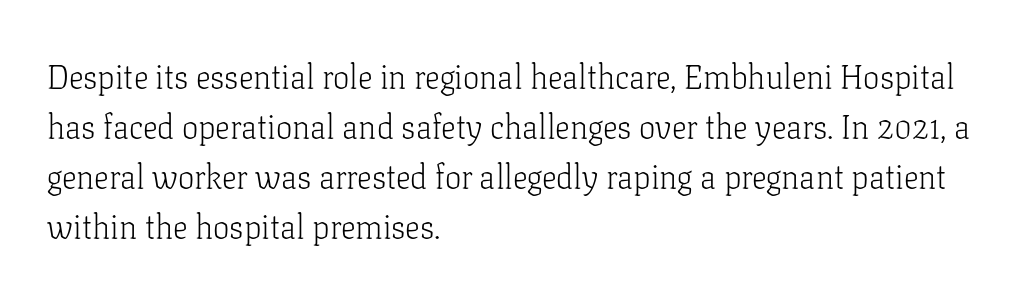
Reading down the block, your eye returns to a fixed left position each line. The glyphs in this specimen are seriffed. The font is comparable to plain body text, perhaps lighter. The rendering uses natural spacing where letterforms have individual widths.
